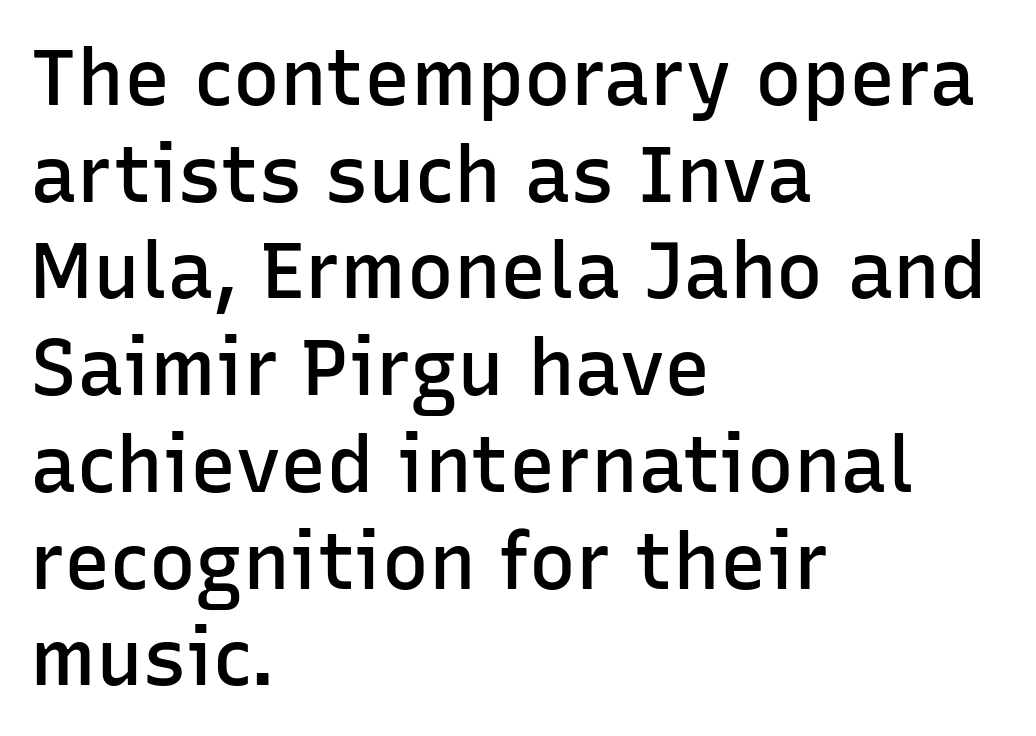
Bold? Not quite — semibold, heavier than regular but stopping short. You could not count columns in this text — the font is proportionally spaced. Notice how the stems are strictly vertical — no italics here. The zone under the glyphs is completely vacant. Typographically, this falls in the sans-serif category. Every row of glyphs begins at an identical x-position on the left.
